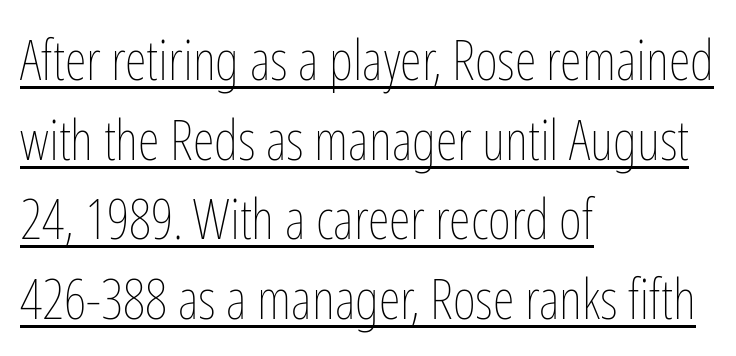
Q: Is the text bold? A: No.
Q: Is the text italic (slanted)? A: No, it is upright.
Q: Is the text underlined? A: Yes.
Q: How is the paragraph aligned? A: Left-aligned.
Q: Is the spacing between letters normal or unusually wide? A: Normal.
Q: Is the spacing between lines tight, normal or loose? A: Normal.
Q: Width (condensed, normal, or wide)? A: Condensed.
Q: Stroke contrast? A: Low.
Q: x-height? A: Medium.
Q: Monospaced? A: No.
